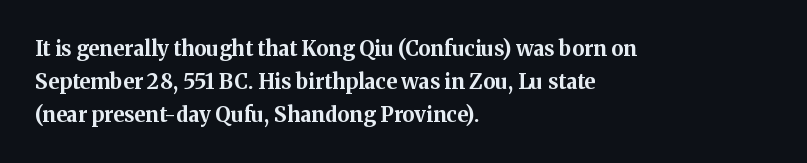
Weight check: bold — yes, fully. This rendering features lettering with no underline. This is the regular roman posture of the typeface. Is there much room between lines? A standard amount, neither cramped nor airy. No extra tracking has been applied to these lines. The rag falls on the right side of this text block.
